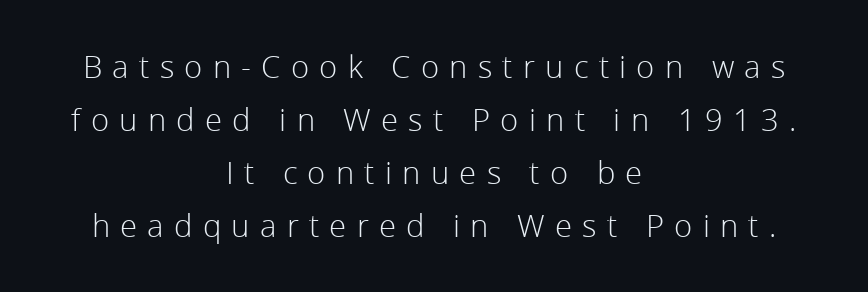
The image shows 31 px light sans-serif type, upright; set centered, line spacing 1.71x, unusually wide letter spacing (+0.33 em), not underlined; low stroke contrast and a medium x-height.
